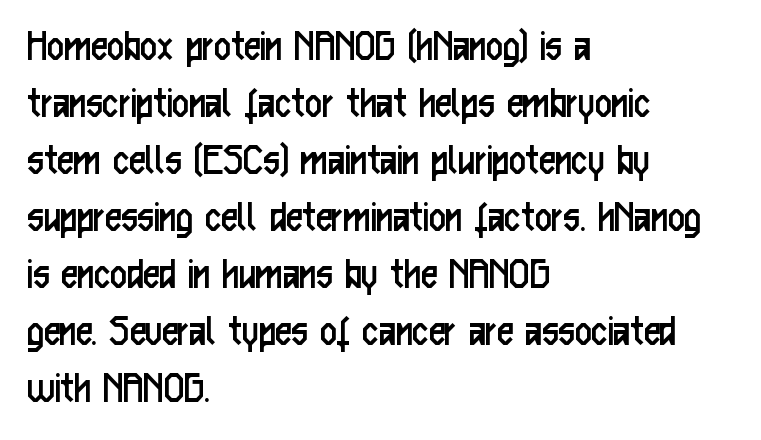
Q: Is the text bold? A: No.
Q: Is the text italic (slanted)? A: No, it is upright.
Q: Is the typeface a serif or a sans-serif typeface? A: Sans-serif.
Q: Is the text underlined? A: No.
Q: How is the paragraph aligned? A: Left-aligned.
Q: Is the spacing between letters normal or unusually wide? A: Normal.
Q: Width (condensed, normal, or wide)? A: Condensed.
Q: Stroke contrast? A: Low.
Q: x-height? A: Medium.
Q: Monospaced? A: No.
